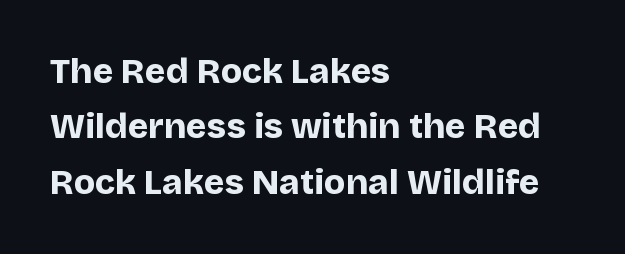
{"serif": "no", "italic": "no", "bold": "yes", "weight": "bold", "width": "normal", "stroke_contrast": "low", "x_height": "large", "monospaced": "no", "underline": "no", "align": "left", "line_spacing": "normal", "line_spacing_ratio": 1.58, "letter_spacing": "normal", "letter_spacing_em": 0.0, "glyph_px": 35}
